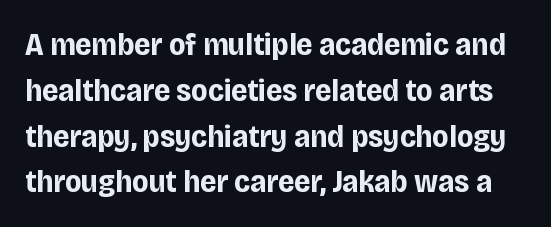
The vertical gap from one line to the next is medium. Heavy, bold letterforms. The lettering holds an erect, upright posture throughout. There is no visible air inserted between adjacent glyphs. Here the designer chose a conventional face with non-uniform glyph widths.
